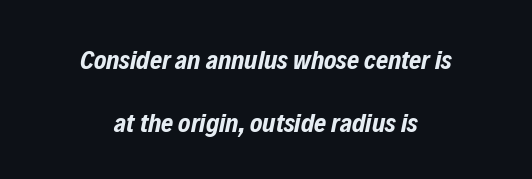
The image shows 26 px bold type, italic (leaning right); set centered, loose line spacing (2.41x), normal letter spacing, not underlined.
